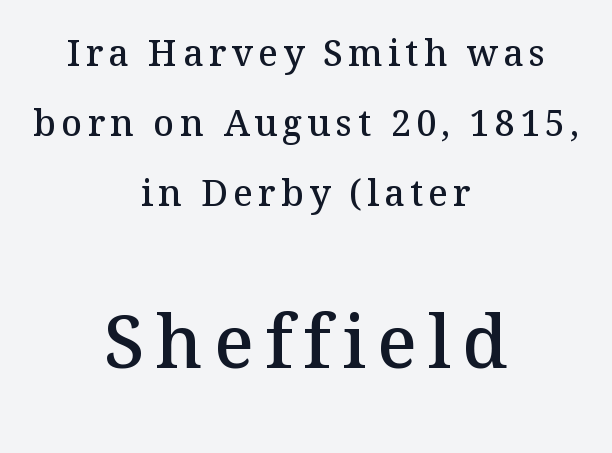
Q: Is the text bold? A: Semi-bold.
Q: Is the text italic (slanted)? A: No, it is upright.
Q: Is the typeface a serif or a sans-serif typeface? A: Serif.
Q: Is the text underlined? A: No.
Q: How is the paragraph aligned? A: Centered.
Q: Is the spacing between lines tight, normal or loose? A: Loose.
Q: Which block of text is set in a larger size, the first (top) or the second (bottom)? A: The second (bottom) one.
Q: Width (condensed, normal, or wide)? A: Normal.
Q: Stroke contrast? A: Medium.
Q: x-height? A: Medium.
Q: Monospaced? A: No.
